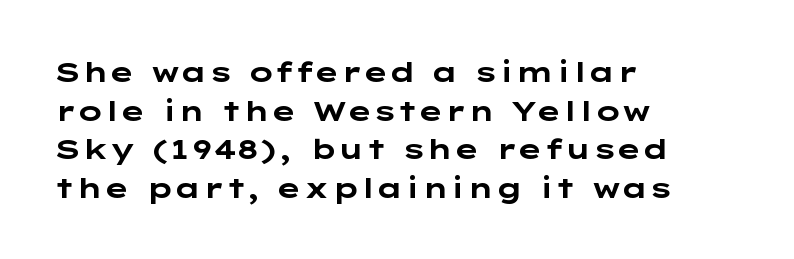
The designer went with a sans here, leaving each stem footless. Leading matches the norm, producing a regular column. Heavy, bold letterforms. This sample is left-justified, so line endings fall wherever the words run out. No italicization has been applied; the sample stays upright.
